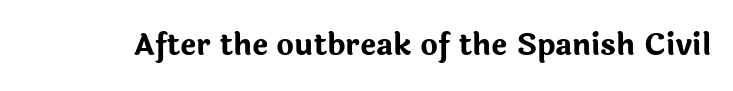
The specimen reads as upright at a glance. In terms of letterform style, serifs are entirely absent. What stands out about the letter spacing? Nothing — it is the standard amount. Chunky letters — that's bold for sure. Proportional: the letters do not fall into vertical columns. Check under the words: just untouched page.
